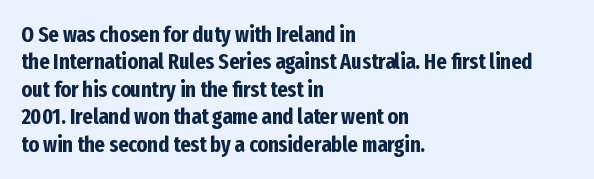
Only glyphs here, with clear space below each row. The type sits square on the baseline with zero lean. Short note: letters normally spaced. Summary of vertical rhythm: regular, with standard interline spacing. Thick stems and heavy bowls — unmistakably bold. Short and long lines alike share a common starting point at left.
